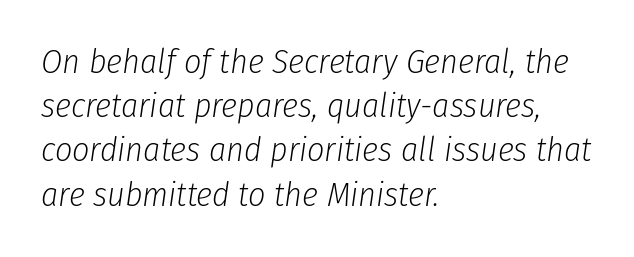
The image shows 34 px light, condensed type, italic (leaning right); set left-aligned, normal line spacing (1.3x), normal letter spacing, not underlined; low stroke contrast and a medium x-height.
